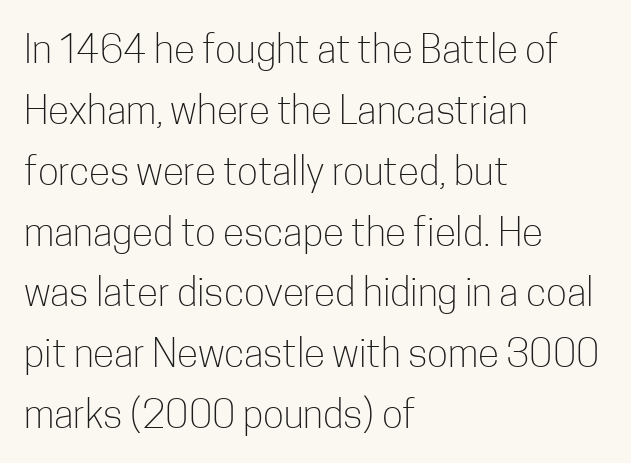
{"serif": "no", "italic": "no", "bold": "no", "weight": "light", "width": "condensed", "stroke_contrast": "low", "x_height": "medium", "monospaced": "no", "underline": "no", "align": "left", "line_spacing": "normal", "line_spacing_ratio": 1.56, "letter_spacing": "normal", "letter_spacing_em": 0.0, "glyph_px": 39}
